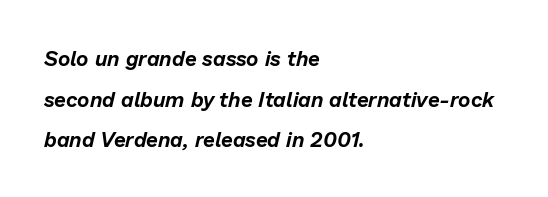
{"italic": "yes", "lean": "right", "slant_degrees": 13, "underline": "no", "align": "left", "line_spacing": "loose", "line_spacing_ratio": 1.93, "letter_spacing": "normal", "letter_spacing_em": 0.0, "glyph_px": 21}
